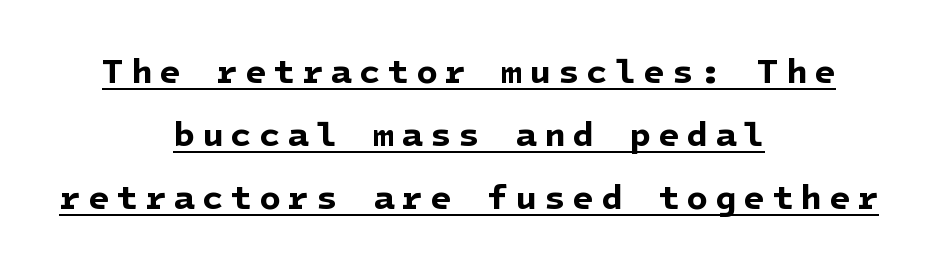
Weight check: bold — yes, fully. This sample uses expanded letter spacing, leaving extra air between glyphs. Neither beginnings nor endings align; midpoints do. Stroke terminals: plain, sans-serif. A baseline rule has been typeset under these characters.
